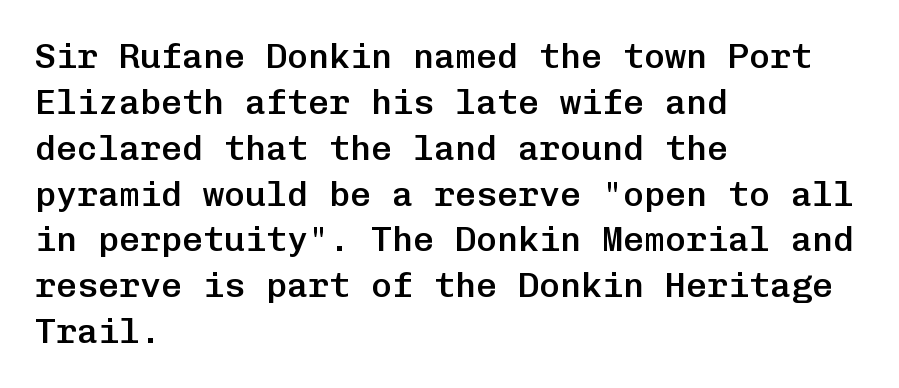
The string is rendered with underlining switched off. The letters sit at their default tracking, neither squeezed nor spread. If you measured baseline to baseline, you'd find a middling distance. Do the letters lean? They stand straight.
